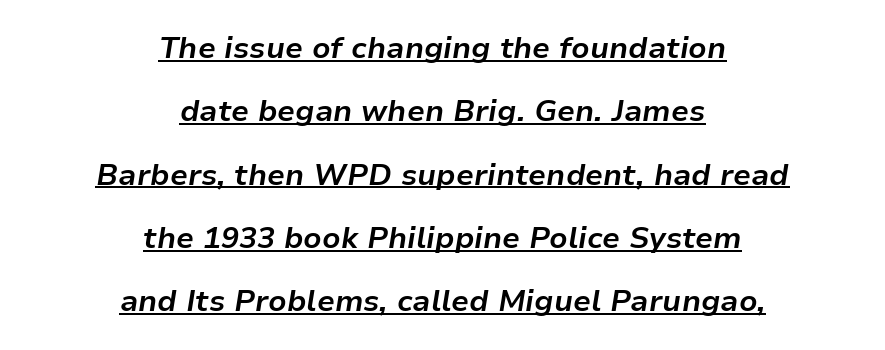
{"italic": "yes", "lean": "right", "slant_degrees": 9, "bold": "yes", "weight": "bold", "width": "normal", "stroke_contrast": "low", "x_height": "medium", "monospaced": "no", "underline": "yes", "align": "center", "line_spacing": "loose", "line_spacing_ratio": 2.11, "letter_spacing": "normal", "letter_spacing_em": 0.0, "glyph_px": 30}
